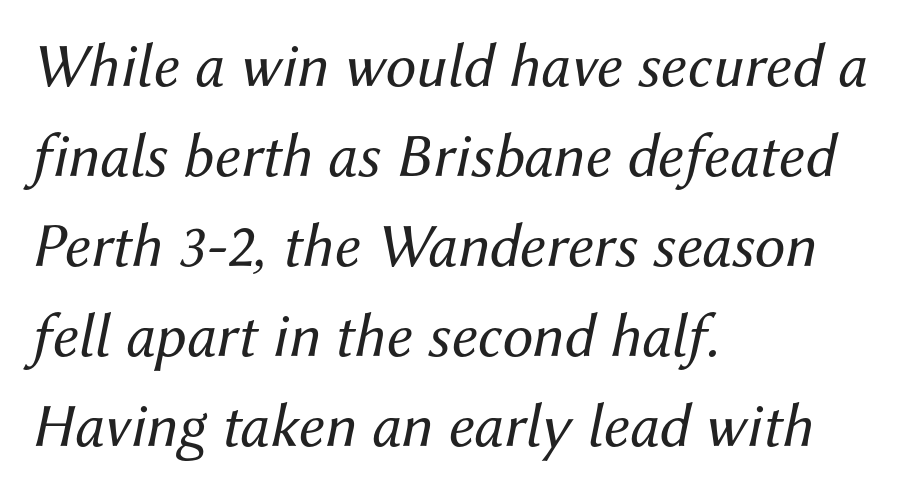
{"italic": "yes", "lean": "right", "slant_degrees": 12, "bold": "no", "weight": "regular", "width": "normal", "stroke_contrast": "medium", "x_height": "medium", "monospaced": "no", "underline": "no", "align": "left", "line_spacing": "normal", "line_spacing_ratio": 1.45, "letter_spacing": "normal", "letter_spacing_em": 0.0, "glyph_px": 62}
